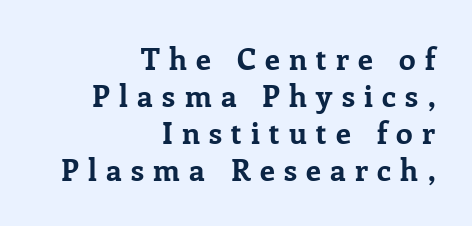
Caption: multi-line text, flush right, ragged left. Check under the words: just untouched page. Do the letters lean? They stand straight. This sample has the flowing, uneven cadence of proportional lettering. Emphasis by weight is at full strength: bold.
